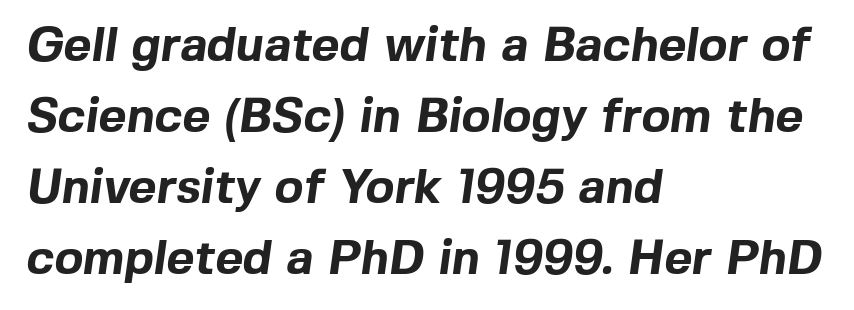
Q: Is the text bold? A: Yes.
Q: Is the typeface a serif or a sans-serif typeface? A: Sans-serif.
Q: Is the text underlined? A: No.
Q: How is the paragraph aligned? A: Left-aligned.
Q: Is the spacing between letters normal or unusually wide? A: Normal.
Q: Is the spacing between lines tight, normal or loose? A: Normal.
Q: Width (condensed, normal, or wide)? A: Normal.
Q: x-height? A: Medium.
Q: Monospaced? A: No.
